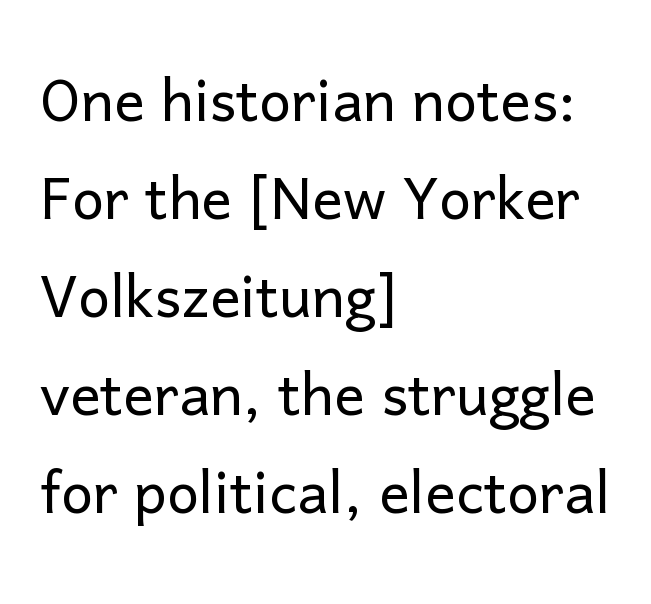
{"serif": "no", "italic": "no", "bold": "no", "weight": "light", "width": "normal", "stroke_contrast": "low", "x_height": "medium", "monospaced": "no", "underline": "no", "align": "left", "line_spacing": "normal", "line_spacing_ratio": 1.29, "letter_spacing": "normal", "letter_spacing_em": 0.0, "glyph_px": 76}
